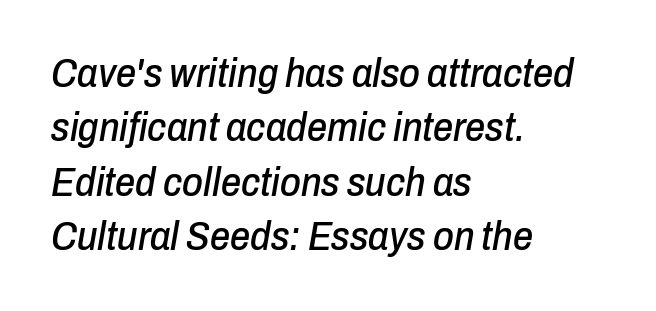
{"italic": "yes", "lean": "right", "slant_degrees": 10, "width": "condensed", "stroke_contrast": "low", "x_height": "medium", "monospaced": "no", "underline": "no", "align": "left", "line_spacing": "normal", "line_spacing_ratio": 1.36, "letter_spacing": "normal", "letter_spacing_em": 0.0, "glyph_px": 40}
